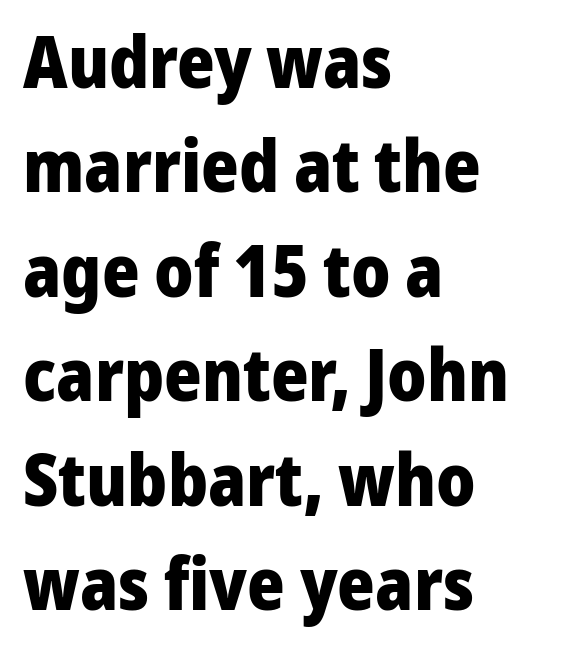
The paragraph shown leans on its left margin. Posture: straight, roman, zero tilt. A typesetter would call this leading conventional body-copy spacing. Font category for this specimen: sans-serif.
